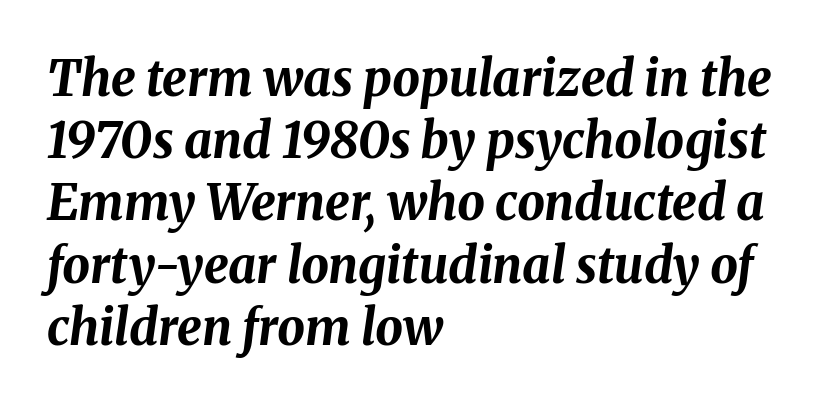
Q: Is the text bold? A: Yes.
Q: Is the text italic (slanted)? A: Yes, it leans right by about 8 degrees.
Q: Is the text underlined? A: No.
Q: How is the paragraph aligned? A: Left-aligned.
Q: Is the spacing between letters normal or unusually wide? A: Normal.
Q: Is the spacing between lines tight, normal or loose? A: Normal.
Q: Width (condensed, normal, or wide)? A: Normal.
Q: Stroke contrast? A: Medium.
Q: x-height? A: Medium.
Q: Monospaced? A: No.
